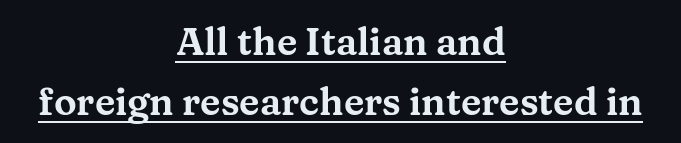
Q: Is the text italic (slanted)? A: No, it is upright.
Q: Is the typeface a serif or a sans-serif typeface? A: Serif.
Q: Is the text underlined? A: Yes.
Q: How is the paragraph aligned? A: Centered.
Q: Is the spacing between letters normal or unusually wide? A: Normal.
Q: Is the spacing between lines tight, normal or loose? A: Normal.
Q: Width (condensed, normal, or wide)? A: Wide.
Q: Stroke contrast? A: Medium.
Q: x-height? A: Medium.
Q: Monospaced? A: No.
